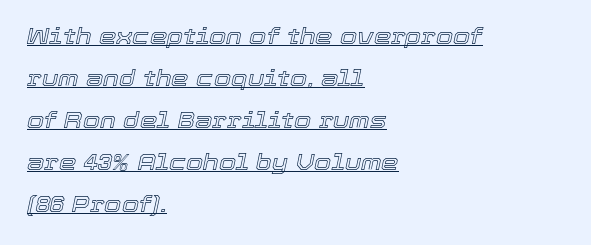
Q: Is the text italic (slanted)? A: Yes, it leans right by about 12 degrees.
Q: Is the text underlined? A: Yes.
Q: How is the paragraph aligned? A: Left-aligned.
Q: Is the spacing between letters normal or unusually wide? A: Normal.
Q: Is the spacing between lines tight, normal or loose? A: Loose.
